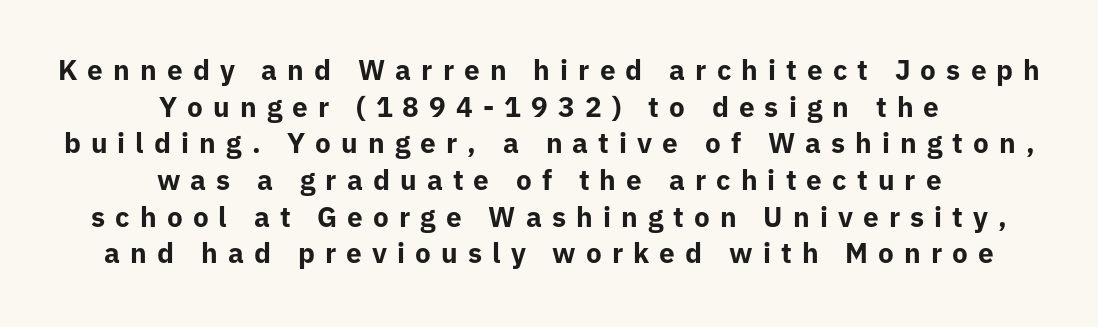
Typographic density is high because the face is bold. A student would call this center alignment; a typographer would say set centered. These lines sit exactly where default settings would place them. This sample has the flowing, uneven cadence of proportional lettering. Designer's note — italics off, roman on. Plain, unruled lines of type.
